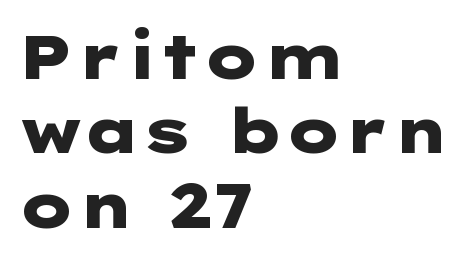
The image shows 62 px heavy, wide sans-serif type, upright; set left-aligned, line spacing 1.2x, normal letter spacing, not underlined; low stroke contrast and a medium x-height.
